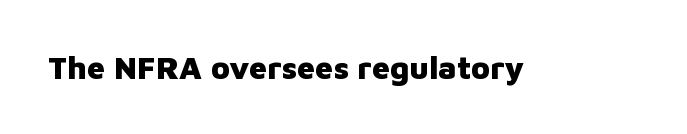
Every character sits straight up, as roman type does. Compared with typical body copy, the letter spacing here is the same. Lines of text with bare space underneath. What kind of face is this? One without serifs — a sans. Note the varied advance widths — an 'i' is clearly narrower than an 'm'.
